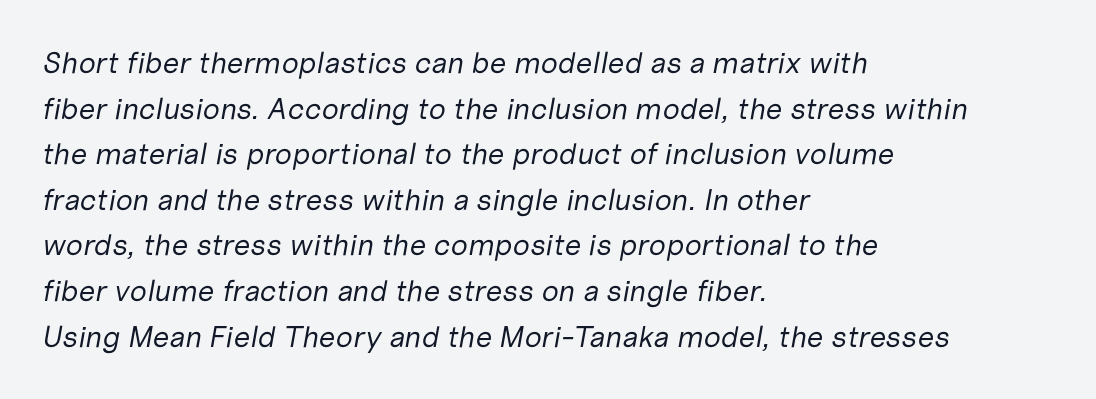
Q: Is the text bold? A: No.
Q: Is the text italic (slanted)? A: Yes, it leans right by about 10 degrees.
Q: Is the text underlined? A: No.
Q: How is the paragraph aligned? A: Left-aligned.
Q: Is the spacing between letters normal or unusually wide? A: Normal.
Q: Is the spacing between lines tight, normal or loose? A: Normal.
Q: Width (condensed, normal, or wide)? A: Normal.
Q: Stroke contrast? A: Low.
Q: x-height? A: Medium.
Q: Monospaced? A: No.
